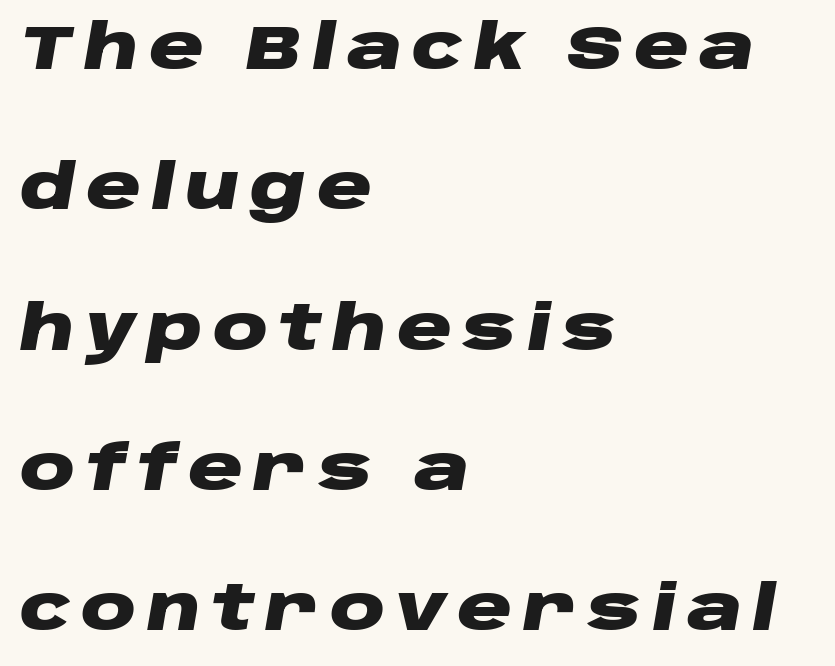
Q: Is the text bold? A: Yes.
Q: Is the text italic (slanted)? A: Yes, it leans right by about 10 degrees.
Q: Is the text underlined? A: No.
Q: How is the paragraph aligned? A: Left-aligned.
Q: Is the spacing between lines tight, normal or loose? A: Loose.
Q: Width (condensed, normal, or wide)? A: Wide.
Q: Stroke contrast? A: Low.
Q: x-height? A: Large.
Q: Monospaced? A: No.
